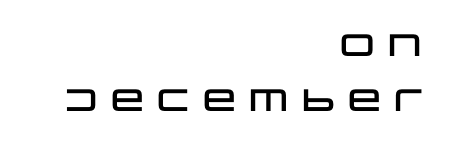
The image shows 31 px wide sans-serif type, upright; set right-aligned, line spacing 1.78x, normal letter spacing, not underlined; low stroke contrast and a large x-height.
